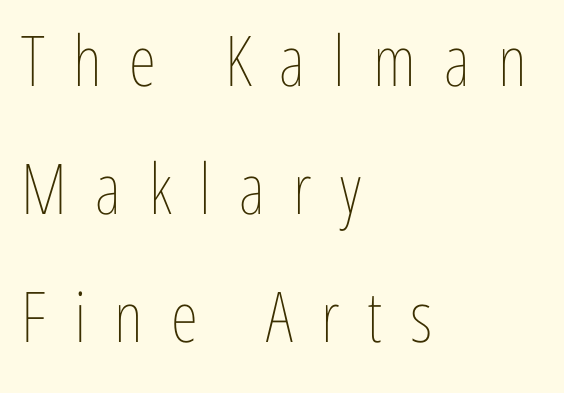
{"italic": "no", "bold": "no", "weight": "thin", "width": "condensed", "stroke_contrast": "low", "x_height": "medium", "monospaced": "no", "underline": "no", "align": "left", "line_spacing_ratio": 1.83, "letter_spacing": "wide", "letter_spacing_em": 0.4, "glyph_px": 70}
